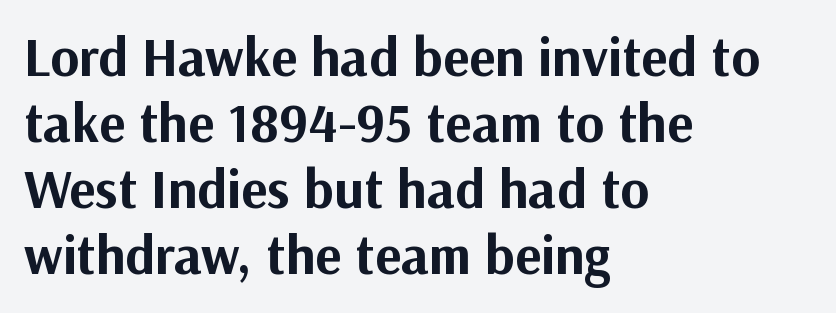
The image shows 55 px bold sans-serif type, upright; set left-aligned, line spacing 1.2x, normal letter spacing, not underlined; medium stroke contrast and a medium x-height.
